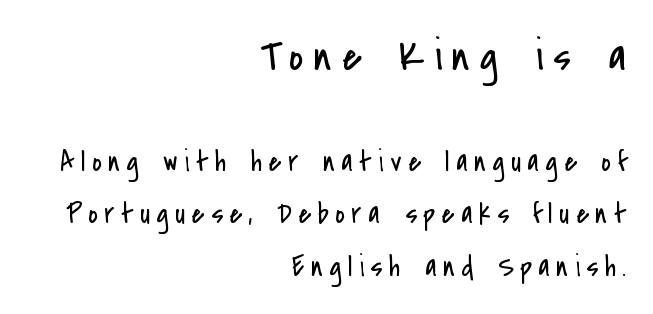
The face used here is rendered with a markedly widened letterfit. Does the type have serifs? No, each stem ends abruptly. Glance below the letters and you will spot only blank space. The typesetter chose a ragged-left arrangement here.
